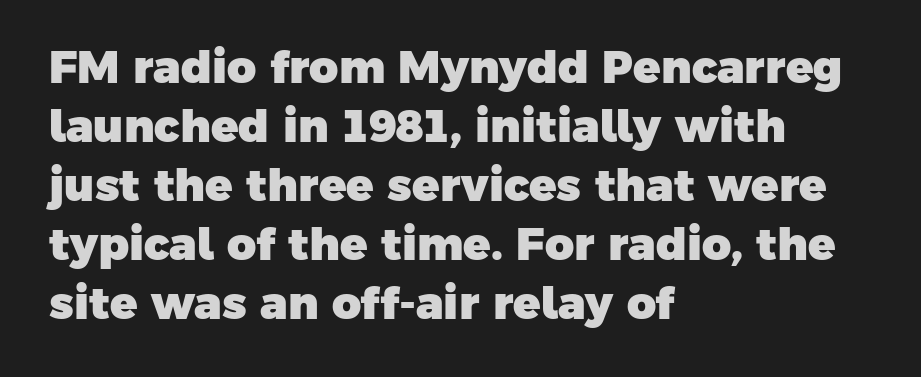
Q: Is the text bold? A: Yes.
Q: Is the typeface a serif or a sans-serif typeface? A: Sans-serif.
Q: Is the text underlined? A: No.
Q: How is the paragraph aligned? A: Left-aligned.
Q: Is the spacing between letters normal or unusually wide? A: Normal.
Q: Is the spacing between lines tight, normal or loose? A: Normal.
Q: Width (condensed, normal, or wide)? A: Normal.
Q: Stroke contrast? A: Low.
Q: x-height? A: Medium.
Q: Monospaced? A: No.
